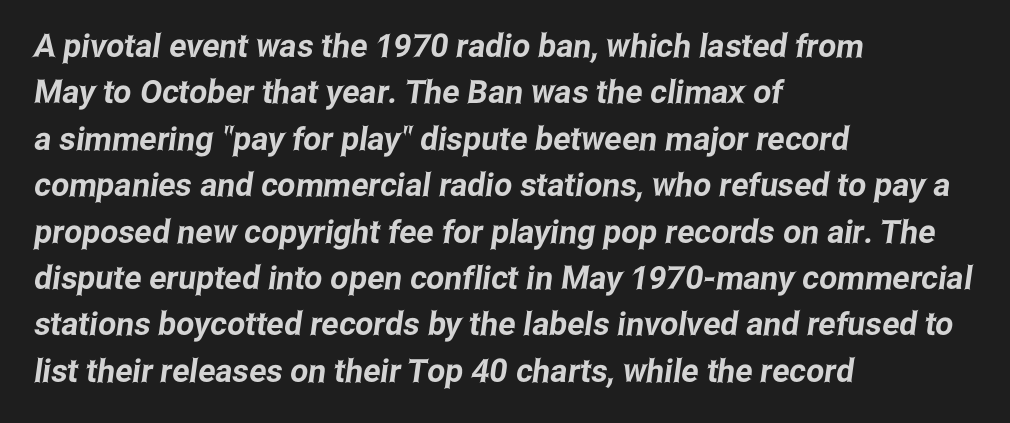
{"serif": "no", "width": "condensed", "stroke_contrast": "low", "x_height": "medium", "monospaced": "no", "underline": "no", "align": "left", "line_spacing": "normal", "line_spacing_ratio": 1.45, "letter_spacing": "normal", "letter_spacing_em": 0.0, "glyph_px": 32}
